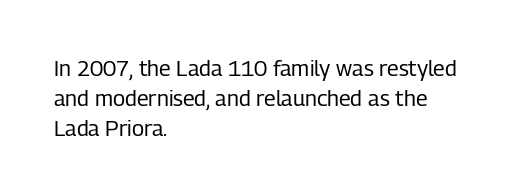
Reading down the column, the eye jumps a familiar distance to each next line. Left-aligned paragraph, ragged on the right. Check under the words: just untouched page. Nope, not italic — everything's standing straight.
